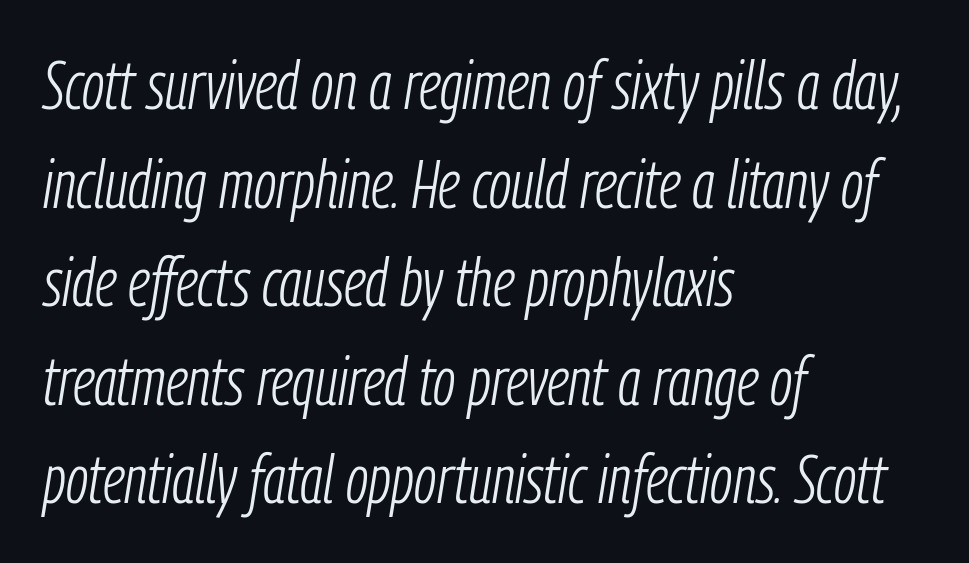
The image shows 68 px light, condensed type, italic (leaning right); set left-aligned, normal line spacing (1.45x), normal letter spacing, not underlined; low stroke contrast and a medium x-height.
